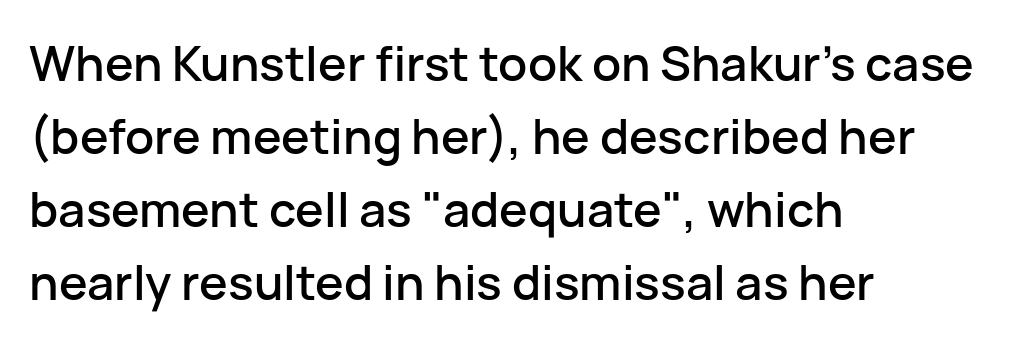
Q: Is the text italic (slanted)? A: No, it is upright.
Q: Is the typeface a serif or a sans-serif typeface? A: Sans-serif.
Q: Is the text underlined? A: No.
Q: How is the paragraph aligned? A: Left-aligned.
Q: Is the spacing between letters normal or unusually wide? A: Normal.
Q: Is the spacing between lines tight, normal or loose? A: Normal.
Q: Width (condensed, normal, or wide)? A: Normal.
Q: Stroke contrast? A: Low.
Q: x-height? A: Medium.
Q: Monospaced? A: No.
